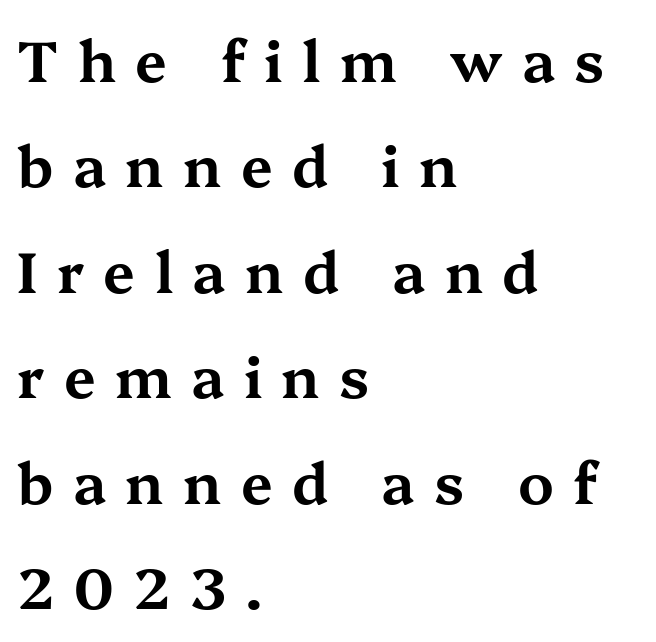
Q: Is the text italic (slanted)? A: No, it is upright.
Q: Is the typeface a serif or a sans-serif typeface? A: Serif.
Q: Is the text underlined? A: No.
Q: How is the paragraph aligned? A: Left-aligned.
Q: Is the spacing between letters normal or unusually wide? A: Unusually wide.
Q: Width (condensed, normal, or wide)? A: Wide.
Q: Stroke contrast? A: Medium.
Q: x-height? A: Medium.
Q: Monospaced? A: No.
